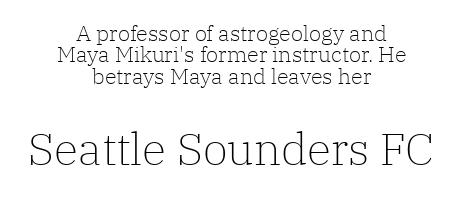
Q: Is the text bold? A: No.
Q: Is the text italic (slanted)? A: No, it is upright.
Q: Is the typeface a serif or a sans-serif typeface? A: Serif.
Q: Is the text underlined? A: No.
Q: How is the paragraph aligned? A: Centered.
Q: Is the spacing between letters normal or unusually wide? A: Normal.
Q: Is the spacing between lines tight, normal or loose? A: Tight.
Q: Which block of text is set in a larger size, the first (top) or the second (bottom)? A: The second (bottom) one.
Q: Width (condensed, normal, or wide)? A: Normal.
Q: Stroke contrast? A: Low.
Q: x-height? A: Medium.
Q: Monospaced? A: No.
